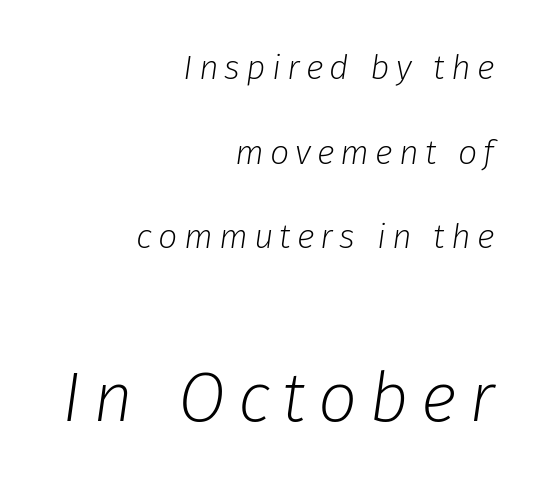
The letters in the lower block stand taller than those in the block above. Any mark beneath the type? The region is blank. Reading down the column, the eye jumps a long way to each next line. When letters slant like this, we call the style italic. You could not count columns in this text — the font is proportionally spaced. The letterforms sit at book weight or below.
